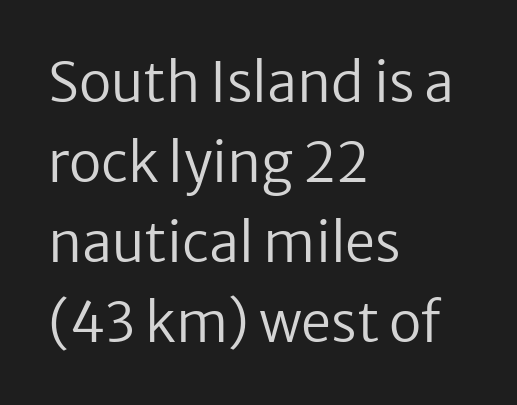
The image shows 54 px regular-weight sans-serif type, upright; set left-aligned, normal line spacing (1.48x), normal letter spacing, not underlined; low stroke contrast and a medium x-height.
